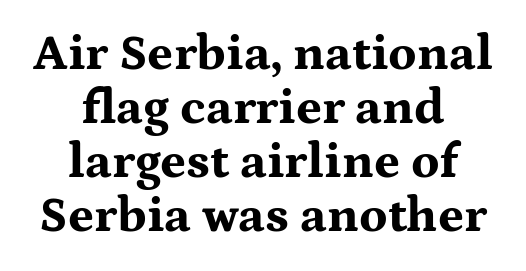
The letterforms sit shoulder to shoulder at normal distance. Little horizontal feet cap the strokes, marking this as serif type. Decoration check: the copy has no underline. The letters stand upright; this is a roman face.
